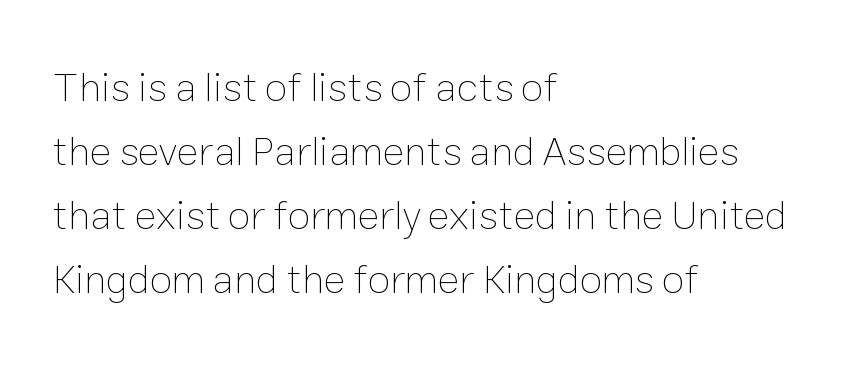
Note the varied advance widths — an 'i' is clearly narrower than an 'm'. The rag falls on the right side of this text block. The font's upright variant was chosen for this text. Observe the ordinary spacing: letters are neighbours, not strangers. A light-to-regular cut is what we see here. In terms of leading, this rendering sits right in the middle.
